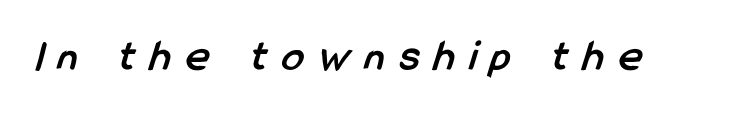
Q: Is the text bold? A: Yes.
Q: Is the typeface a serif or a sans-serif typeface? A: Sans-serif.
Q: Is the text underlined? A: No.
Q: Is the spacing between letters normal or unusually wide? A: Unusually wide.
Q: Width (condensed, normal, or wide)? A: Condensed.
Q: Stroke contrast? A: Low.
Q: x-height? A: Medium.
Q: Monospaced? A: No.
